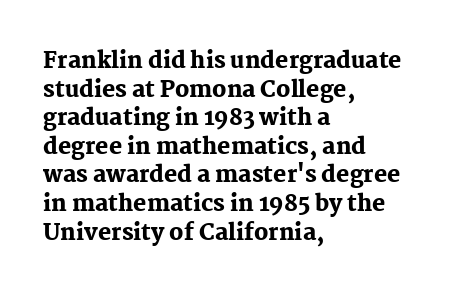
The image shows 22 px bold type, upright; set left-aligned, normal line spacing (1.3x), normal letter spacing, not underlined.
